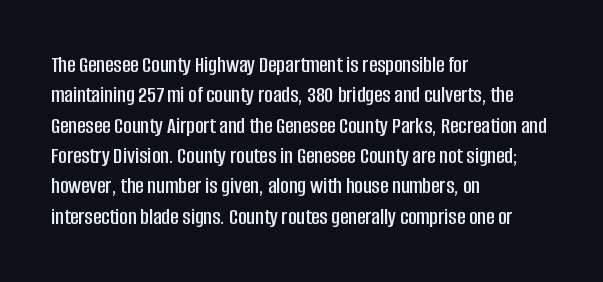
The face used here is rendered with its standard letterfit. These lines are set flush left with a ragged right edge. The glyphs are unaccompanied by any horizontal stroke below them. Normally led — the rows are evenly, conventionally spaced. Do the letters lean? They stand straight.
